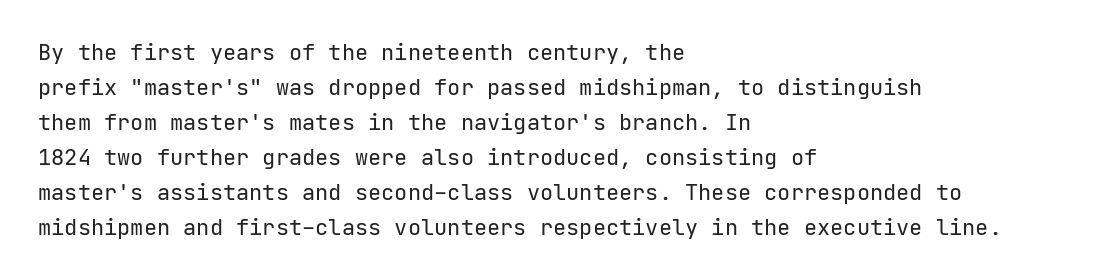
The image shows 22 px text type, upright; set left-aligned, normal line spacing (1.59x), normal letter spacing, not underlined.
